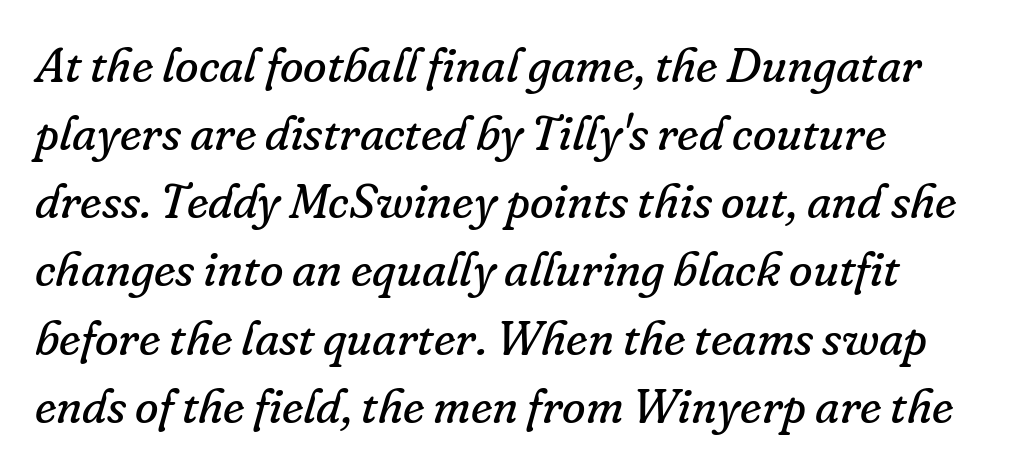
Q: Is the text bold? A: No.
Q: Is the text italic (slanted)? A: Yes, it leans right by about 16 degrees.
Q: Is the typeface a serif or a sans-serif typeface? A: Serif.
Q: Is the text underlined? A: No.
Q: How is the paragraph aligned? A: Left-aligned.
Q: Is the spacing between letters normal or unusually wide? A: Normal.
Q: Is the spacing between lines tight, normal or loose? A: Normal.
Q: Width (condensed, normal, or wide)? A: Normal.
Q: Stroke contrast? A: Low.
Q: x-height? A: Small.
Q: Monospaced? A: No.
